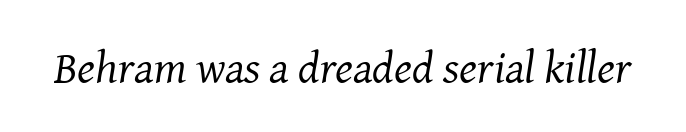
{"serif": "yes", "italic": "yes", "lean": "right", "slant_degrees": 8, "bold": "no", "weight": "regular", "width": "normal", "stroke_contrast": "medium", "x_height": "medium", "monospaced": "no", "underline": "no", "letter_spacing": "normal", "letter_spacing_em": 0.0, "glyph_px": 46}
